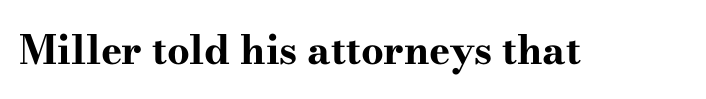
The image shows 40 px bold, wide serif type, upright; set normal letter spacing, not underlined; high stroke contrast and a small x-height.
